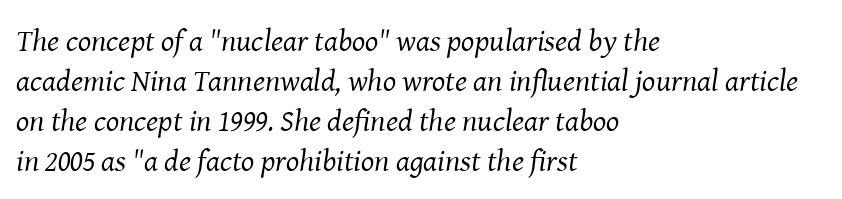
The image shows 31 px regular-weight serif type, italic (leaning right); set left-aligned, normal line spacing (1.29x), normal letter spacing, not underlined; medium stroke contrast and a medium x-height.
